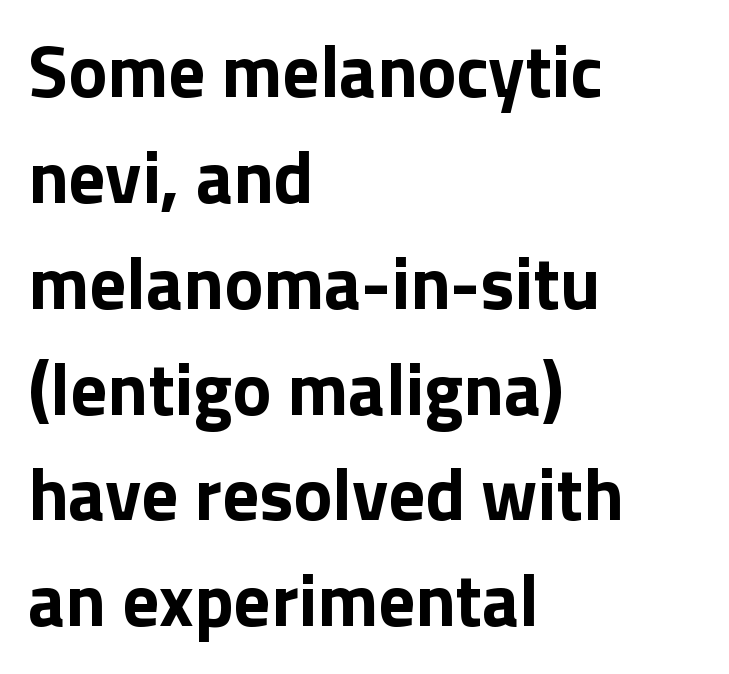
{"serif": "no", "italic": "no", "bold": "yes", "weight": "bold", "width": "normal", "stroke_contrast": "low", "x_height": "medium", "monospaced": "no", "underline": "no", "align": "left", "line_spacing": "normal", "line_spacing_ratio": 1.45, "letter_spacing": "normal", "letter_spacing_em": 0.0, "glyph_px": 73}
